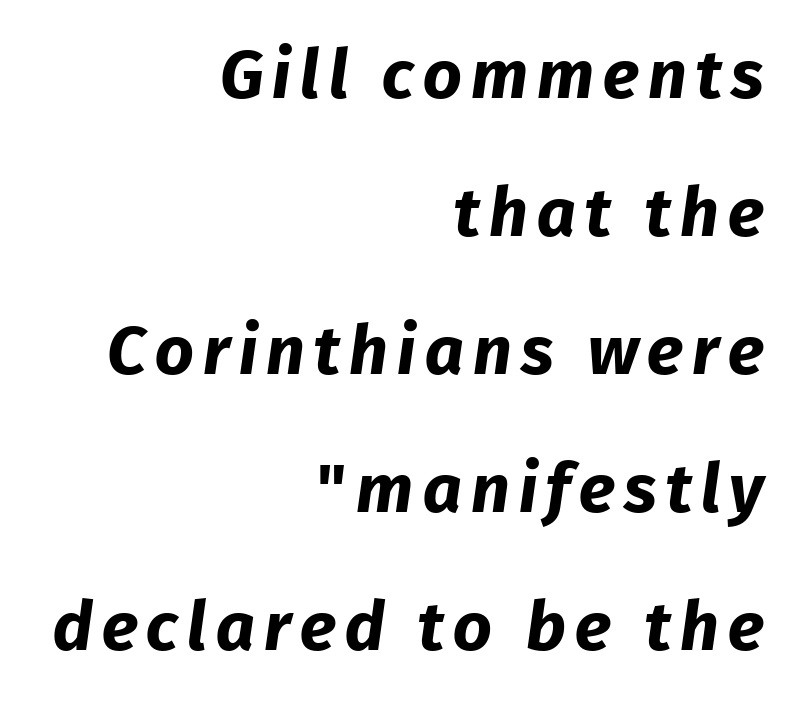
The image shows 68 px bold sans-serif type; set right-aligned, loose line spacing (2.03x), not underlined; low stroke contrast and a medium x-height.
